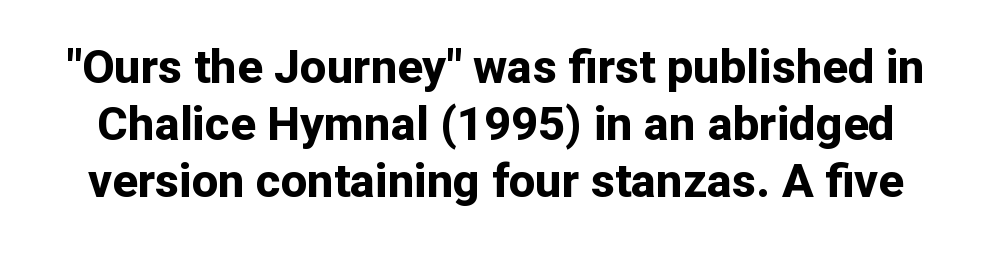
On the weight axis this lands at bold, roughly 700. Letters rest on an invisible, unmarked baseline. A typesetter would label this face a sans. Here the designer chose a conventional face with non-uniform glyph widths.
